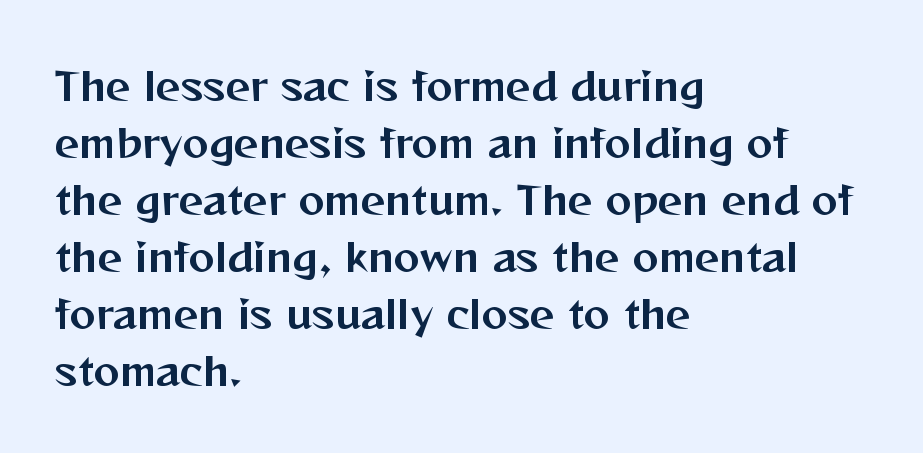
Here the designer chose a conventional face with non-uniform glyph widths. Does the type have serifs? No, each stem ends abruptly. The horizontal fit of the characters is conventional and even. Which margin do the lines hug? The left one — the right edge is uneven.
